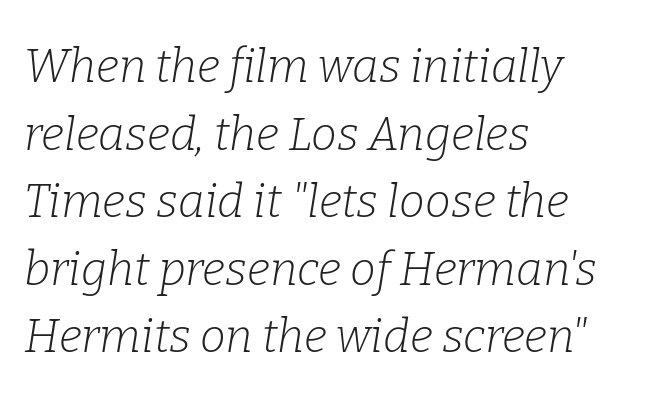
{"serif": "yes", "italic": "yes", "lean": "right", "slant_degrees": 9, "bold": "no", "weight": "light", "width": "normal", "stroke_contrast": "low", "x_height": "medium", "monospaced": "no", "underline": "no", "align": "left", "line_spacing": "normal", "line_spacing_ratio": 1.47, "letter_spacing": "normal", "letter_spacing_em": 0.0, "glyph_px": 46}
